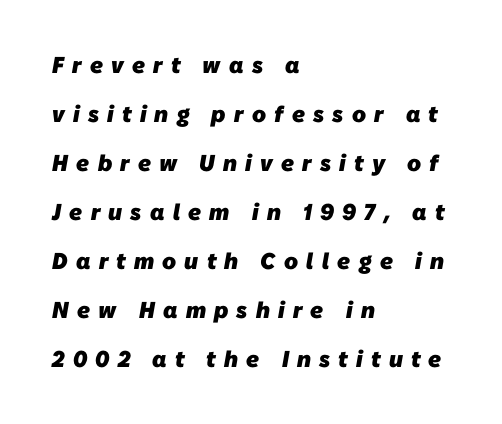
The image shows 23 px bold type; set left-aligned, loose line spacing (2.13x), unusually wide letter spacing (+0.36 em), not underlined.
